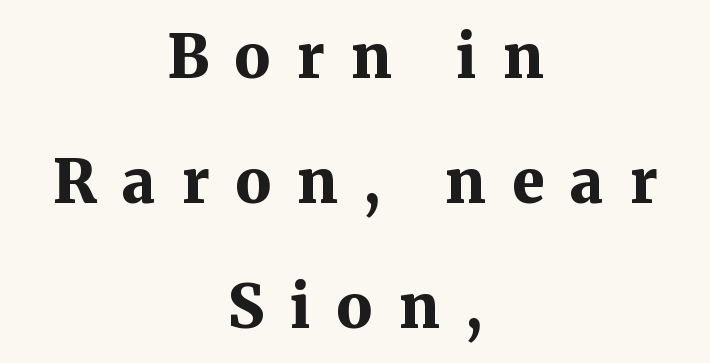
Q: Is the text bold? A: Yes.
Q: Is the text italic (slanted)? A: No, it is upright.
Q: Is the typeface a serif or a sans-serif typeface? A: Serif.
Q: Is the text underlined? A: No.
Q: How is the paragraph aligned? A: Centered.
Q: Is the spacing between letters normal or unusually wide? A: Unusually wide.
Q: Is the spacing between lines tight, normal or loose? A: Loose.
Q: Width (condensed, normal, or wide)? A: Normal.
Q: Stroke contrast? A: Medium.
Q: x-height? A: Medium.
Q: Monospaced? A: No.
